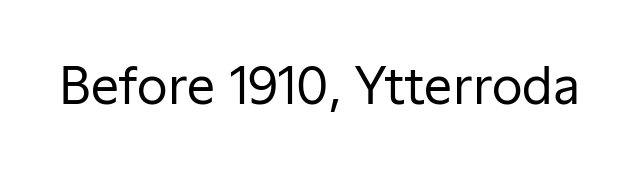
Q: Is the text bold? A: No.
Q: Is the text italic (slanted)? A: No, it is upright.
Q: Is the typeface a serif or a sans-serif typeface? A: Sans-serif.
Q: Is the text underlined? A: No.
Q: Is the spacing between letters normal or unusually wide? A: Normal.
Q: Width (condensed, normal, or wide)? A: Normal.
Q: Stroke contrast? A: Low.
Q: x-height? A: Medium.
Q: Monospaced? A: No.
